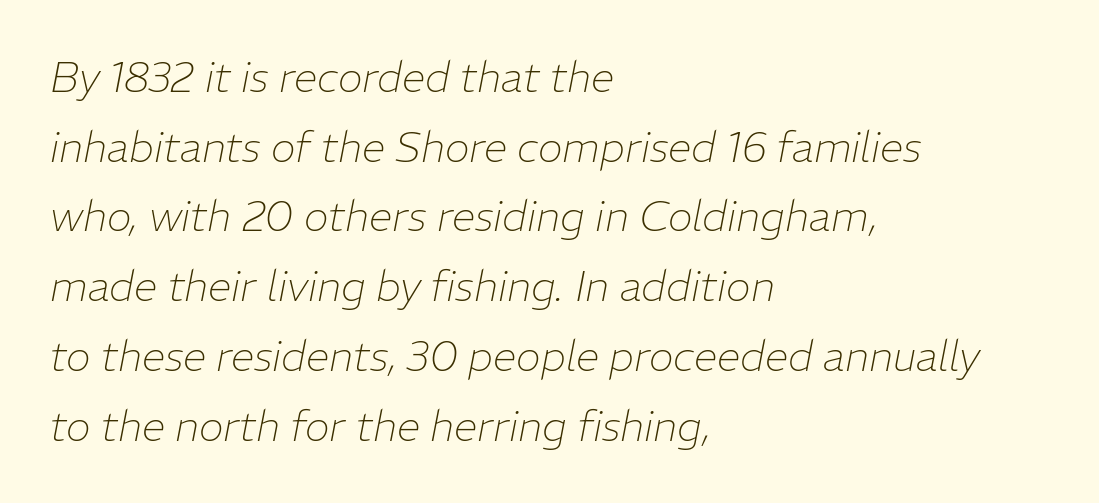
Rendered with sloped, italic letterforms. The typesetter chose a ragged-right arrangement here. Anything drawn beneath the words? Only blank space. On a weight scale, this lands at 450 or below.
